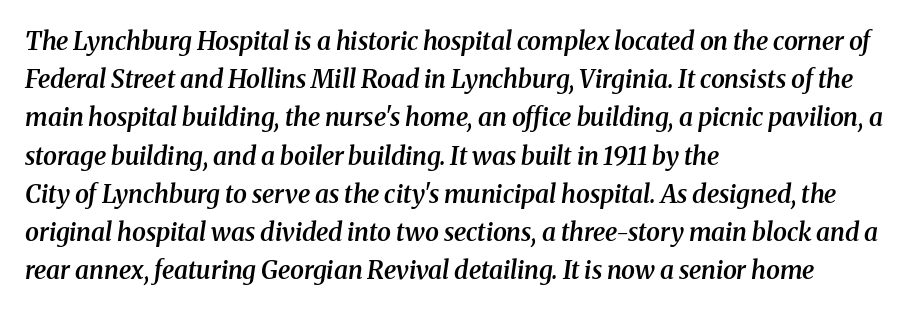
The image shows 25 px text type, italic (leaning right); set left-aligned, normal line spacing (1.53x), normal letter spacing, not underlined.
